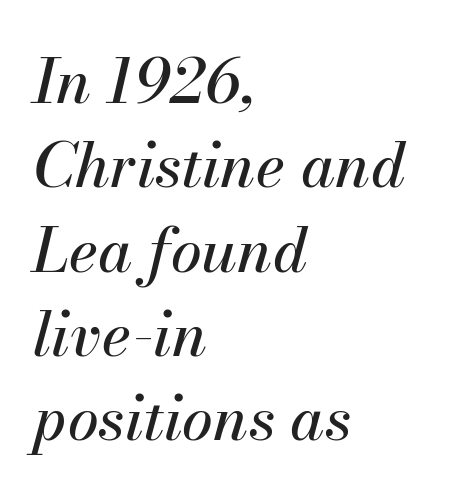
{"italic": "yes", "lean": "right", "slant_degrees": 13, "width": "normal", "stroke_contrast": "medium", "x_height": "small", "monospaced": "no", "underline": "no", "align": "left", "line_spacing": "normal", "line_spacing_ratio": 1.36, "letter_spacing": "normal", "letter_spacing_em": 0.0, "glyph_px": 62}
